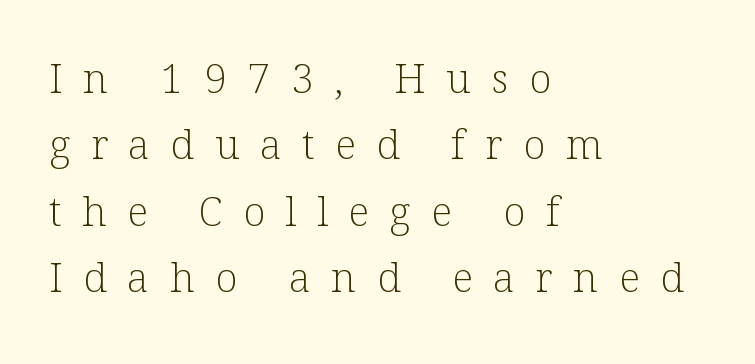
Letter spacing: wide. The specimen omits any rule beneath the text block's lines. Stems and bowls with no extra thickness — not bold. Characters remain perfectly vertical along every line. Regarding leading, the lines here are spaced in the standard way.
